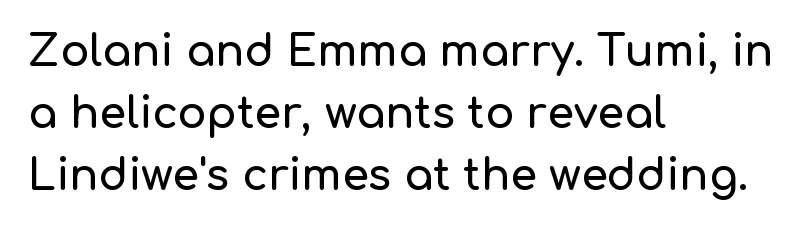
{"serif": "no", "italic": "no", "width": "normal", "stroke_contrast": "low", "x_height": "medium", "monospaced": "no", "underline": "no", "align": "left", "line_spacing": "normal", "line_spacing_ratio": 1.44, "letter_spacing": "normal", "letter_spacing_em": 0.0, "glyph_px": 43}
